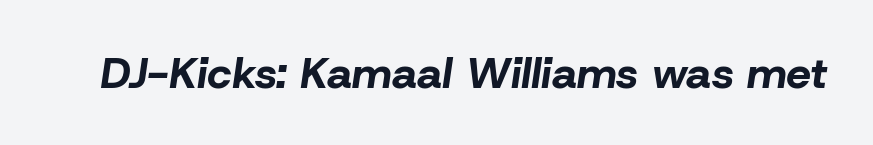
The image shows 44 px bold type, italic (leaning right); set normal letter spacing, not underlined; low stroke contrast and a medium x-height.
